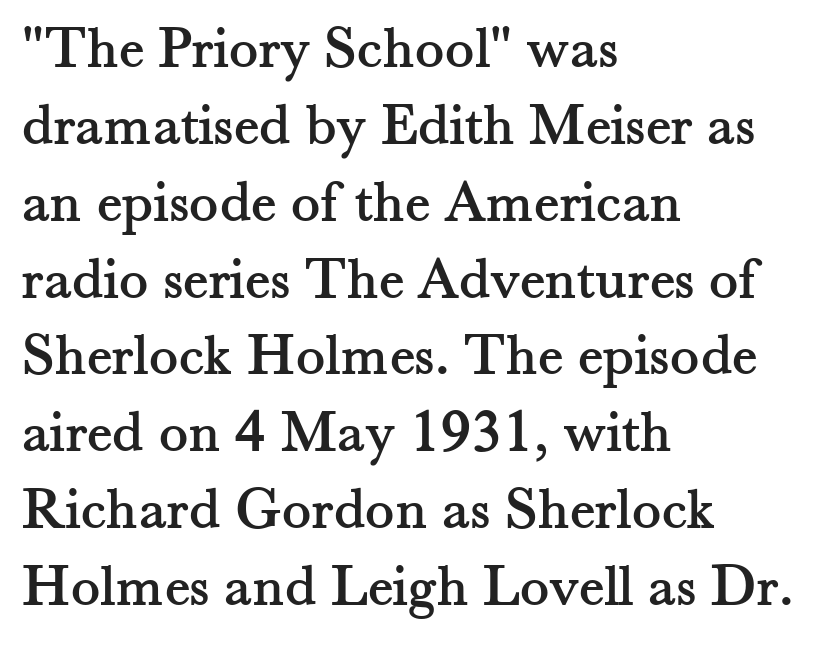
The tracking reads as untouched default to a designer's eye. Line starts are locked; line ends wander. Quick note: not italic, upright. The passage shown is typeset with a serif family. This sample keeps an unexceptional amount of space between lines. Character widths vary here, with narrow letters taking less room than wide ones.
